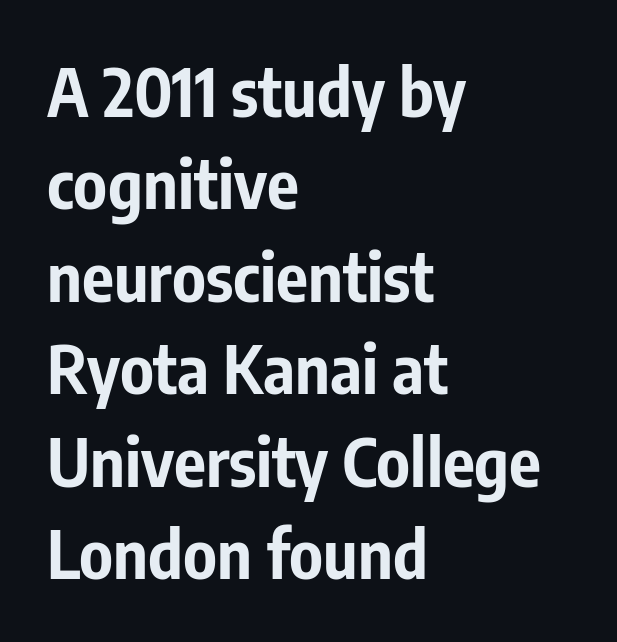
The image shows 67 px bold, condensed sans-serif type, upright; set left-aligned, normal line spacing (1.38x), normal letter spacing, not underlined; low stroke contrast and a medium x-height.
